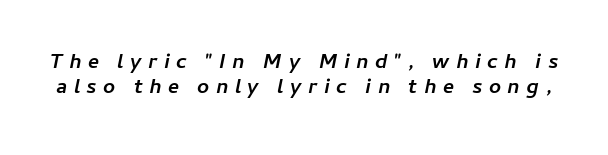
Summary of weight: heavy, a full bold. Does the lettering tilt? It does — this is italic. Display-style spreading of the glyphs; the letterfit is very open. Any mark beneath the type? The region is blank.
